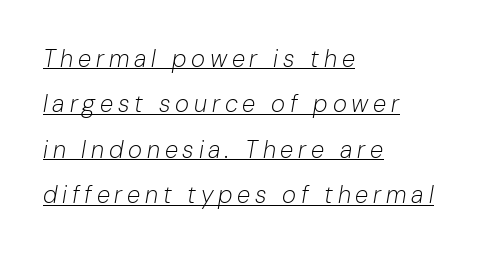
A classic flush-left, rag-right setting is used for this passage. Tracking value appears strongly positive — letters spread wide. Compared with a typical body face, this is equally light or lighter still. The rendering uses the underline text-decoration. The whole block is typeset with a tilt.
